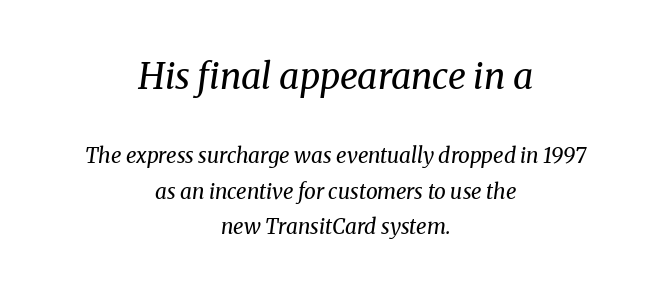
The image shows 36 px regular-weight serif type, italic (leaning right); set centered, normal line spacing (1.68x), normal letter spacing, not underlined; the first (top) block is 1.71x larger; medium stroke contrast and a medium x-height.
